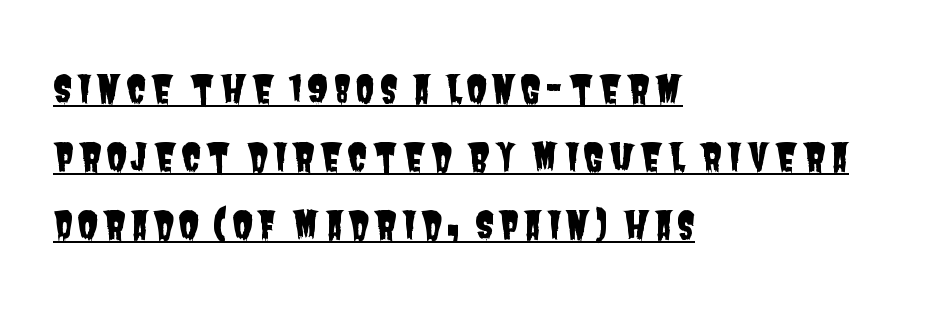
Every row of glyphs begins at an identical x-position on the left. Unlike a traditional serif, this face leaves its strokes unadorned. Do the characters align in a grid? No, the font is proportional. Has an underline been added? It has.
